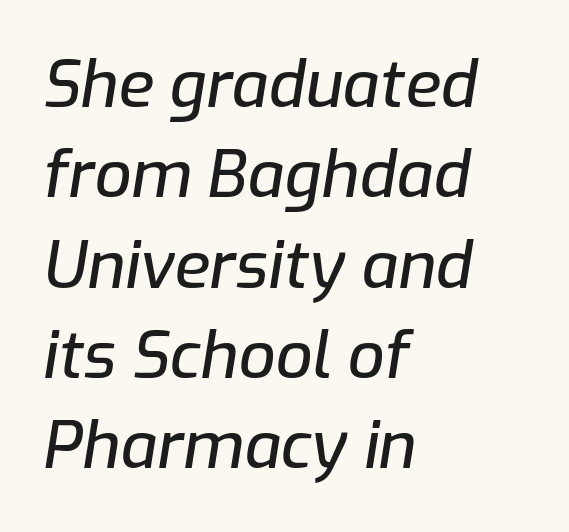
Style check: oblique. Varying glyph widths throughout — classic text-font behaviour. You could call the tracking neutral — neither tight nor loose. Casual observation: everything's shoved over to the left. The words here are not underlined. Line spacing here is normal.
